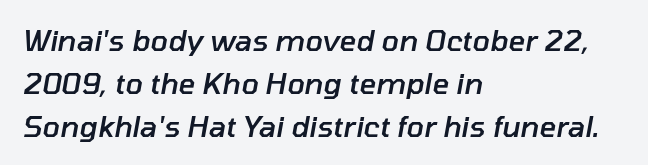
The image shows 29 px semibold type, italic (leaning right); set left-aligned, normal line spacing (1.48x), normal letter spacing, not underlined; low stroke contrast and a medium x-height.
